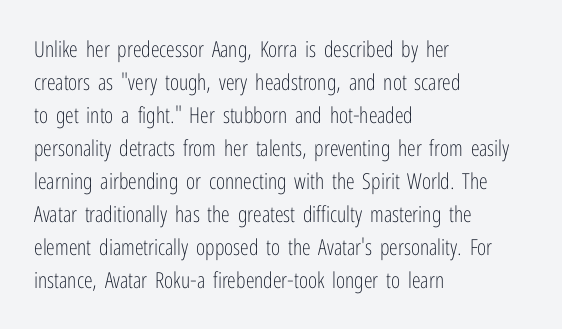
{"italic": "no", "bold": "no", "underline": "no", "align": "left", "line_spacing": "normal", "line_spacing_ratio": 1.5, "letter_spacing": "normal", "letter_spacing_em": 0.0, "glyph_px": 22}
